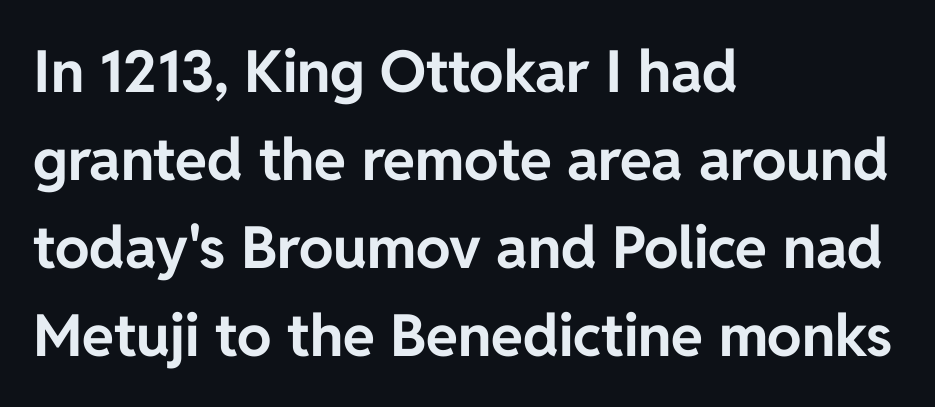
{"serif": "no", "italic": "no", "bold": "yes", "weight": "bold", "width": "normal", "stroke_contrast": "low", "x_height": "medium", "monospaced": "no", "underline": "no", "align": "left", "line_spacing": "normal", "line_spacing_ratio": 1.52, "letter_spacing": "normal", "letter_spacing_em": 0.0, "glyph_px": 58}
